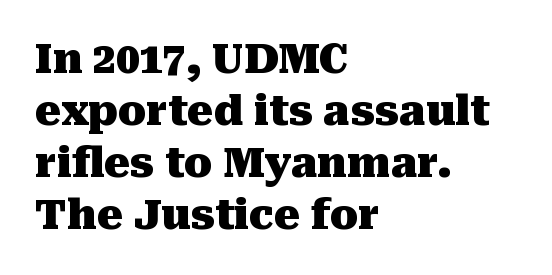
Q: Is the text bold? A: Yes.
Q: Is the text italic (slanted)? A: No, it is upright.
Q: Is the typeface a serif or a sans-serif typeface? A: Serif.
Q: Is the text underlined? A: No.
Q: How is the paragraph aligned? A: Left-aligned.
Q: Is the spacing between letters normal or unusually wide? A: Normal.
Q: Is the spacing between lines tight, normal or loose? A: Normal.
Q: Width (condensed, normal, or wide)? A: Normal.
Q: Stroke contrast? A: Medium.
Q: x-height? A: Medium.
Q: Monospaced? A: No.
